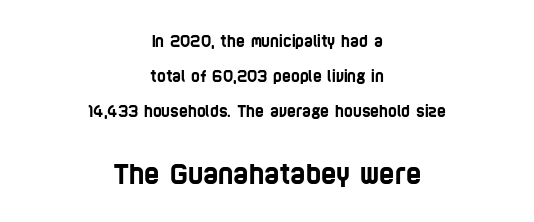
Each line is balanced around a shared central axis. Each row of text sits above clean, open space. What's the leading like? Stretched, with rows far apart. The composition opens small and finishes big. The passage shown has conventional tracking throughout.
